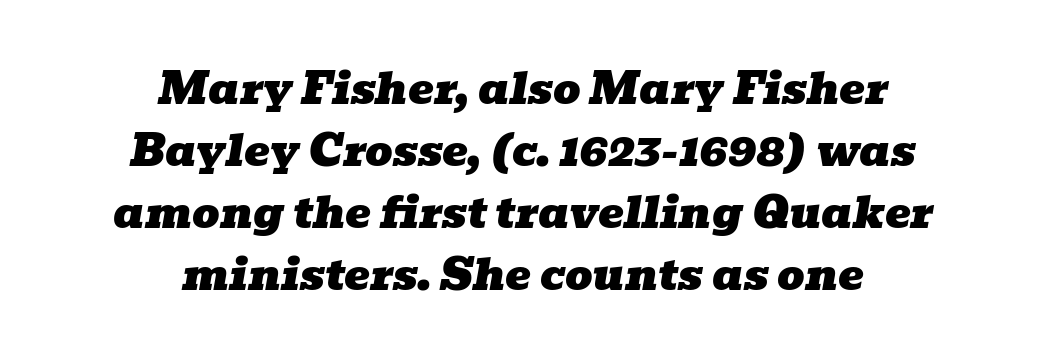
Q: Is the text italic (slanted)? A: Yes, it leans right by about 10 degrees.
Q: Is the typeface a serif or a sans-serif typeface? A: Serif.
Q: Is the text underlined? A: No.
Q: How is the paragraph aligned? A: Centered.
Q: Is the spacing between letters normal or unusually wide? A: Normal.
Q: Is the spacing between lines tight, normal or loose? A: Normal.
Q: Width (condensed, normal, or wide)? A: Wide.
Q: Stroke contrast? A: Low.
Q: x-height? A: Medium.
Q: Monospaced? A: No.
